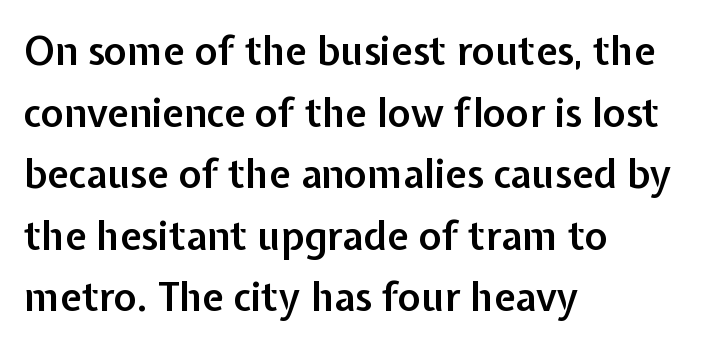
Q: Is the text bold? A: Semi-bold.
Q: Is the text italic (slanted)? A: No, it is upright.
Q: Is the typeface a serif or a sans-serif typeface? A: Sans-serif.
Q: Is the text underlined? A: No.
Q: How is the paragraph aligned? A: Left-aligned.
Q: Is the spacing between letters normal or unusually wide? A: Normal.
Q: Is the spacing between lines tight, normal or loose? A: Normal.
Q: Width (condensed, normal, or wide)? A: Normal.
Q: Stroke contrast? A: Low.
Q: x-height? A: Medium.
Q: Monospaced? A: No.
